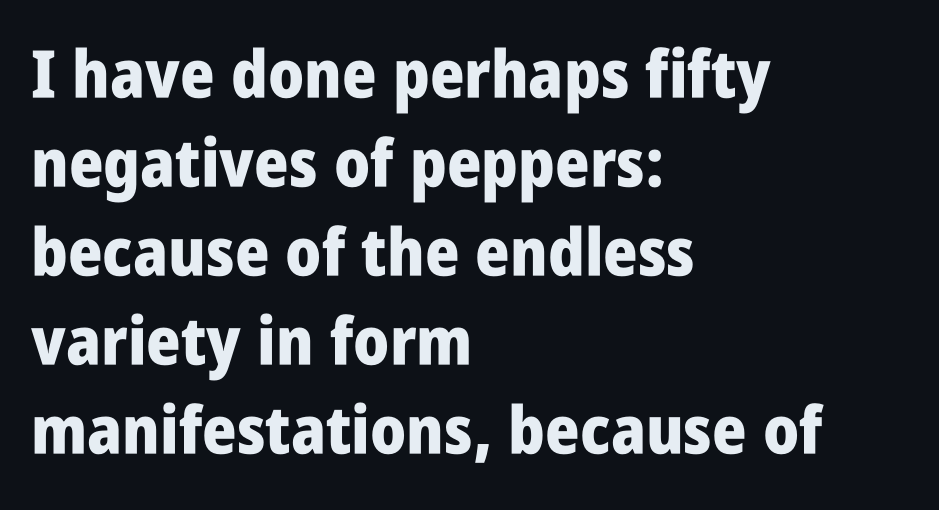
{"serif": "no", "italic": "no", "bold": "yes", "weight": "heavy", "width": "condensed", "stroke_contrast": "low", "x_height": "large", "monospaced": "no", "underline": "no", "align": "left", "line_spacing": "normal", "line_spacing_ratio": 1.35, "letter_spacing": "normal", "letter_spacing_em": 0.0, "glyph_px": 66}
